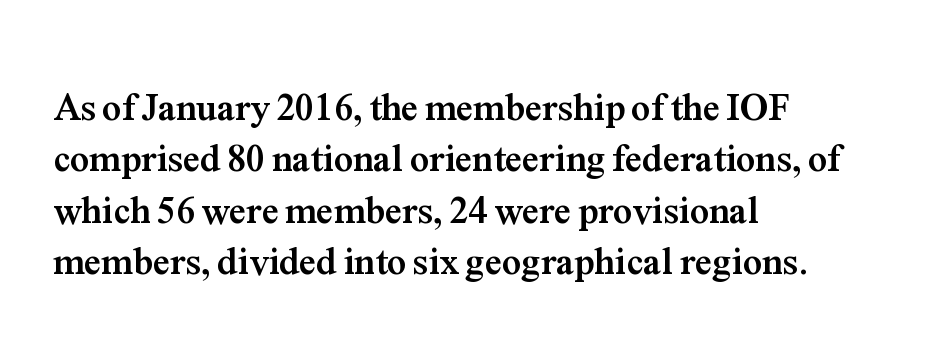
Q: Is the text bold? A: Yes.
Q: Is the text italic (slanted)? A: No, it is upright.
Q: Is the typeface a serif or a sans-serif typeface? A: Serif.
Q: Is the text underlined? A: No.
Q: How is the paragraph aligned? A: Left-aligned.
Q: Is the spacing between letters normal or unusually wide? A: Normal.
Q: Is the spacing between lines tight, normal or loose? A: Normal.
Q: Width (condensed, normal, or wide)? A: Normal.
Q: Stroke contrast? A: Medium.
Q: x-height? A: Medium.
Q: Monospaced? A: No.
